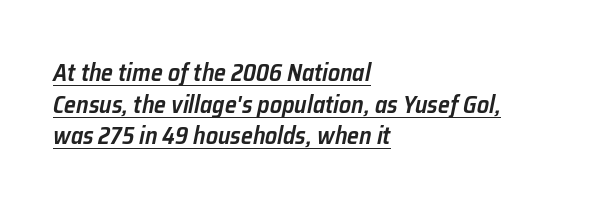
{"italic": "yes", "lean": "right", "slant_degrees": 12, "bold": "semi", "underline": "yes", "align": "left", "line_spacing": "normal", "line_spacing_ratio": 1.32, "letter_spacing": "normal", "letter_spacing_em": 0.0, "glyph_px": 24}
